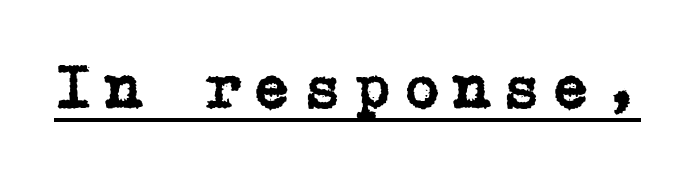
{"serif": "yes", "italic": "no", "width": "normal", "stroke_contrast": "low", "x_height": "medium", "underline": "yes", "glyph_px": 63}
